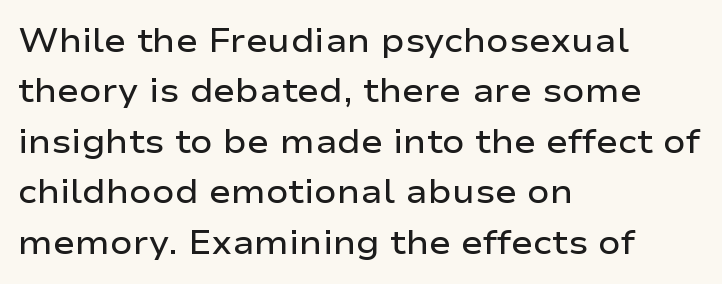
Q: Is the text bold? A: Semi-bold.
Q: Is the text italic (slanted)? A: No, it is upright.
Q: Is the typeface a serif or a sans-serif typeface? A: Sans-serif.
Q: Is the text underlined? A: No.
Q: How is the paragraph aligned? A: Left-aligned.
Q: Is the spacing between letters normal or unusually wide? A: Normal.
Q: Is the spacing between lines tight, normal or loose? A: Normal.
Q: Width (condensed, normal, or wide)? A: Wide.
Q: Stroke contrast? A: Low.
Q: x-height? A: Medium.
Q: Monospaced? A: No.
